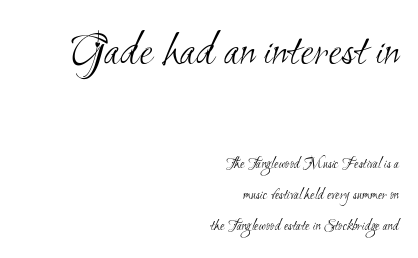
One-word summary of the alignment: right. The zone under the glyphs is completely vacant. Note the varied advance widths — an 'i' is clearly narrower than an 'm'. This layout puts the oversized block above and the modest block below.
